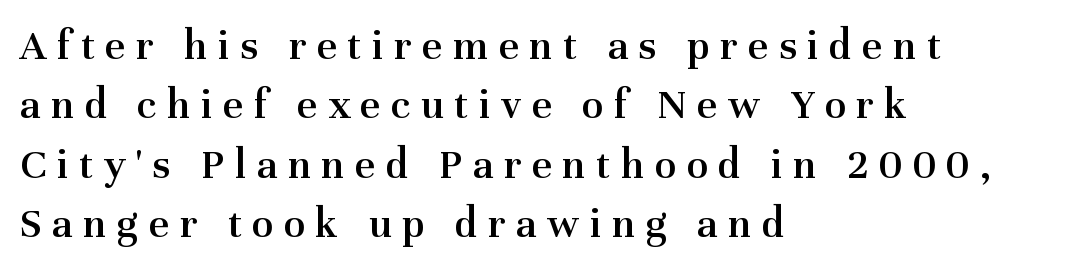
Q: Is the text bold? A: Semi-bold.
Q: Is the text italic (slanted)? A: No, it is upright.
Q: Is the typeface a serif or a sans-serif typeface? A: Serif.
Q: Is the text underlined? A: No.
Q: How is the paragraph aligned? A: Left-aligned.
Q: Is the spacing between letters normal or unusually wide? A: Unusually wide.
Q: Is the spacing between lines tight, normal or loose? A: Normal.
Q: Width (condensed, normal, or wide)? A: Normal.
Q: Stroke contrast? A: Medium.
Q: x-height? A: Medium.
Q: Monospaced? A: No.
